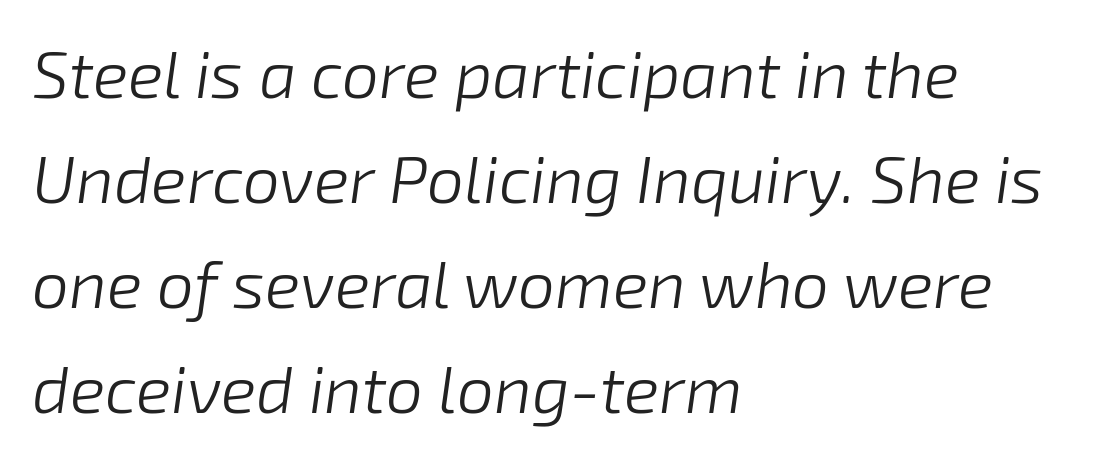
The image shows 66 px light type, italic (leaning right); set left-aligned, normal line spacing (1.59x), normal letter spacing, not underlined; low stroke contrast and a medium x-height.
